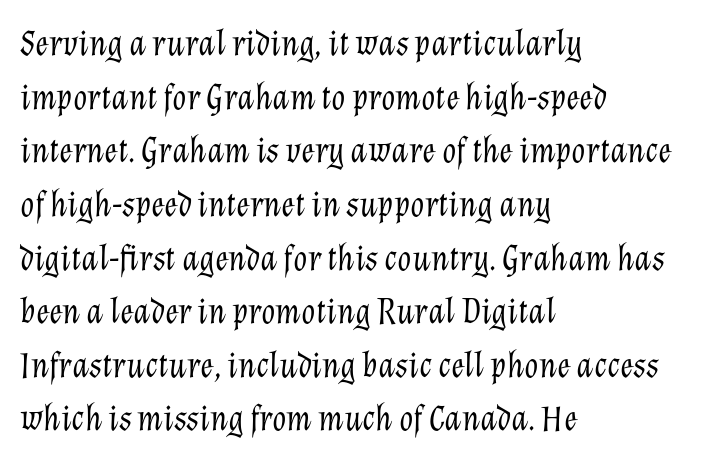
Q: Is the text bold? A: No.
Q: Is the text italic (slanted)? A: Yes, it leans right by about 12 degrees.
Q: Is the text underlined? A: No.
Q: How is the paragraph aligned? A: Left-aligned.
Q: Is the spacing between letters normal or unusually wide? A: Normal.
Q: Is the spacing between lines tight, normal or loose? A: Normal.
Q: Width (condensed, normal, or wide)? A: Normal.
Q: Stroke contrast? A: Low.
Q: x-height? A: Medium.
Q: Monospaced? A: No.
